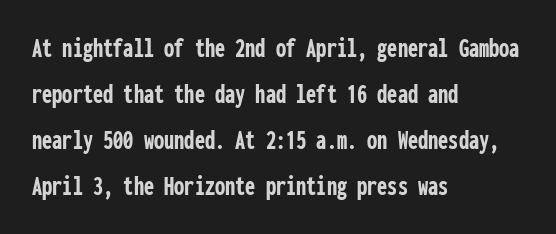
Check where the strokes stop: nothing finishes them off — pure sans. The rendering uses a moderate line-height, typical for paragraphs. Ascenders rise straight up at ninety degrees. Spacing verdict: monospaced, one width for all characters.
